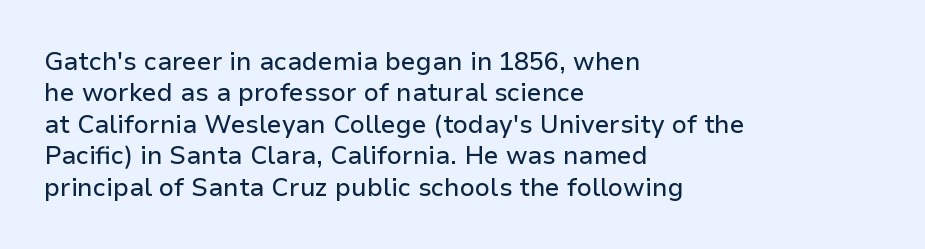
{"italic": "no", "underline": "no", "align": "left", "line_spacing": "normal", "line_spacing_ratio": 1.26, "letter_spacing": "normal", "letter_spacing_em": 0.0, "glyph_px": 25}
